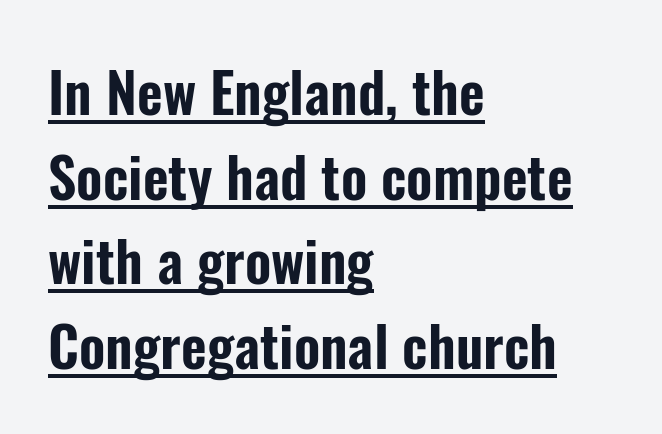
Glyph-to-glyph distance matches everyday printed text. Every row of glyphs begins at an identical x-position on the left. The letters stand straight up with perfectly vertical stems. The face used here is proportionally spaced, like ordinary book or web type.
